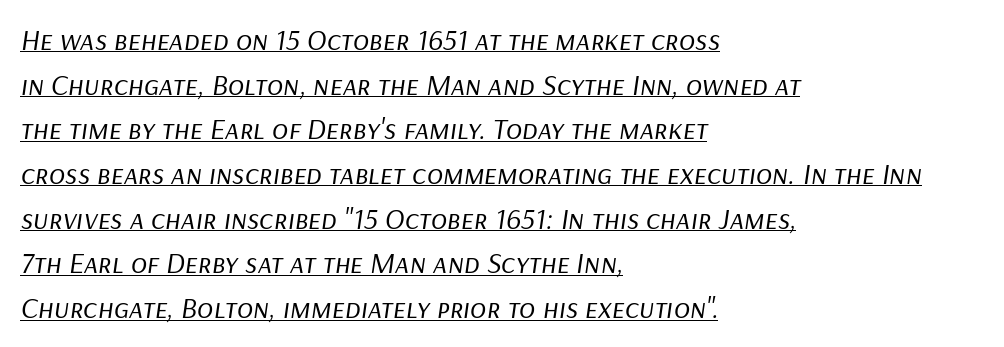
Q: Is the text bold? A: No.
Q: Is the text italic (slanted)? A: Yes, it leans right by about 9 degrees.
Q: Is the text underlined? A: Yes.
Q: How is the paragraph aligned? A: Left-aligned.
Q: Is the spacing between letters normal or unusually wide? A: Normal.
Q: Is the spacing between lines tight, normal or loose? A: Normal.
Q: Width (condensed, normal, or wide)? A: Normal.
Q: Stroke contrast? A: Low.
Q: x-height? A: Medium.
Q: Monospaced? A: No.
